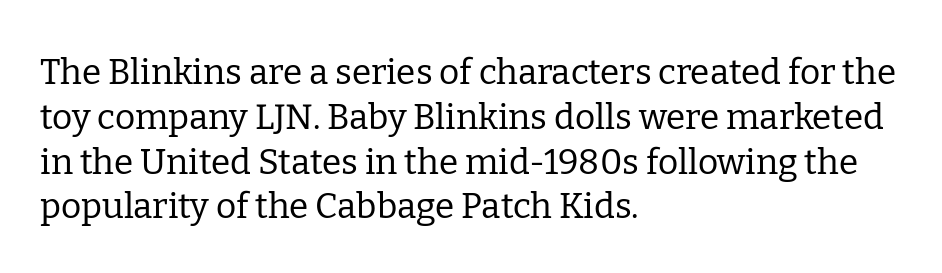
The image shows 35 px regular-weight serif type, upright; set left-aligned, normal line spacing (1.28x), normal letter spacing, not underlined; low stroke contrast and a medium x-height.
